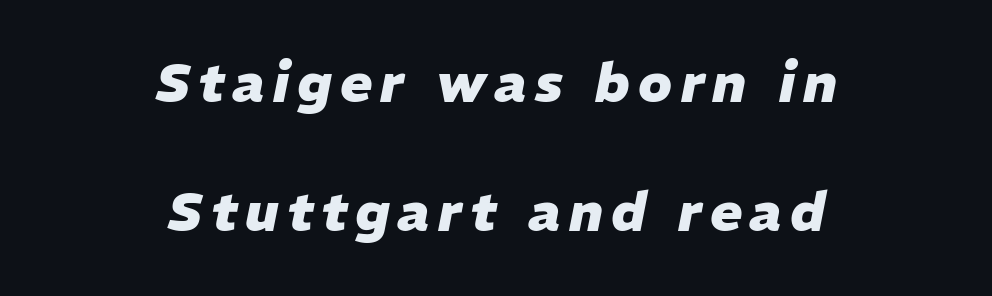
{"italic": "yes", "lean": "right", "slant_degrees": 11, "bold": "yes", "weight": "heavy", "width": "normal", "stroke_contrast": "low", "x_height": "medium", "monospaced": "no", "underline": "no", "align": "center", "line_spacing": "loose", "line_spacing_ratio": 2.39, "glyph_px": 54}
